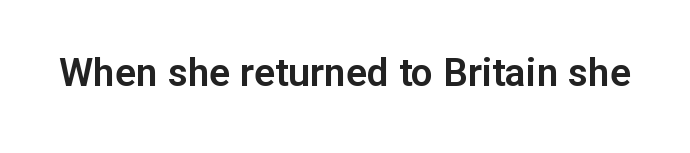
Vertical strokes here are truly vertical. Type without underlining. Here the designer chose a conventional face with non-uniform glyph widths. Font category for this specimen: sans-serif.
